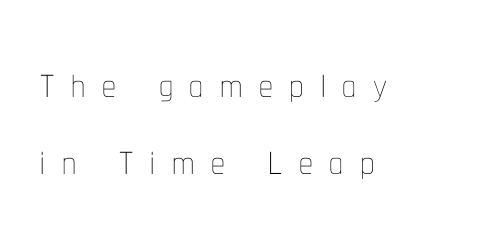
The image shows 55 px thin, condensed type, upright; set left-aligned, normal line spacing (1.4x), unusually wide letter spacing (+0.3 em), not underlined; low stroke contrast and a medium x-height.
